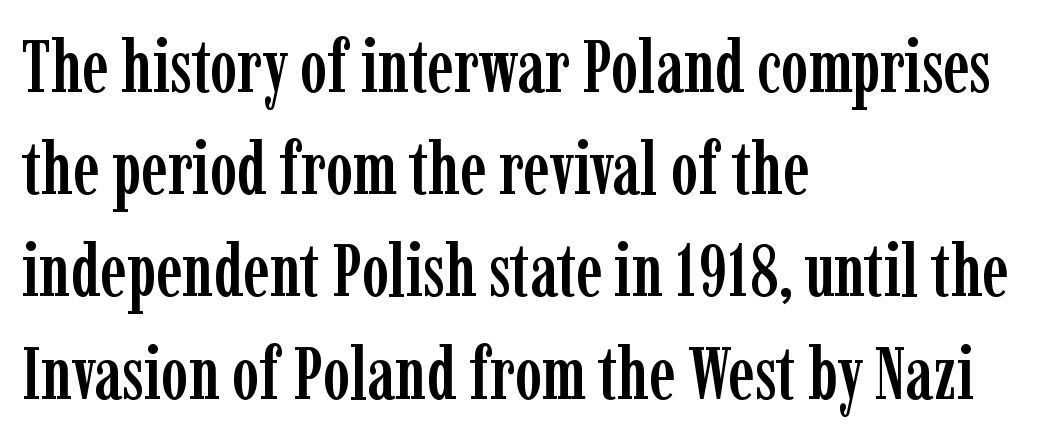
{"serif": "yes", "italic": "no", "width": "condensed", "stroke_contrast": "low", "x_height": "medium", "monospaced": "no", "underline": "no", "align": "left", "line_spacing": "normal", "line_spacing_ratio": 1.4, "letter_spacing": "normal", "letter_spacing_em": 0.0, "glyph_px": 73}
